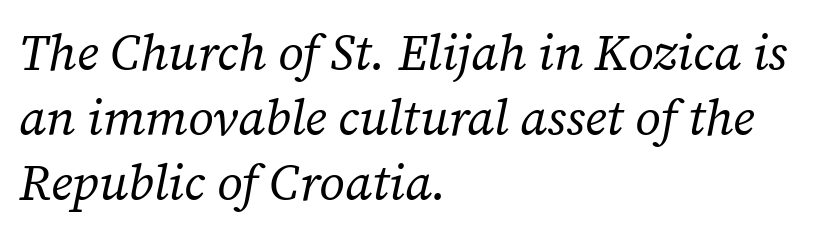
Q: Is the text bold? A: No.
Q: Is the text italic (slanted)? A: Yes, it leans right by about 12 degrees.
Q: Is the typeface a serif or a sans-serif typeface? A: Serif.
Q: Is the text underlined? A: No.
Q: How is the paragraph aligned? A: Left-aligned.
Q: Is the spacing between letters normal or unusually wide? A: Normal.
Q: Is the spacing between lines tight, normal or loose? A: Normal.
Q: Width (condensed, normal, or wide)? A: Normal.
Q: Stroke contrast? A: Low.
Q: x-height? A: Medium.
Q: Monospaced? A: No.
